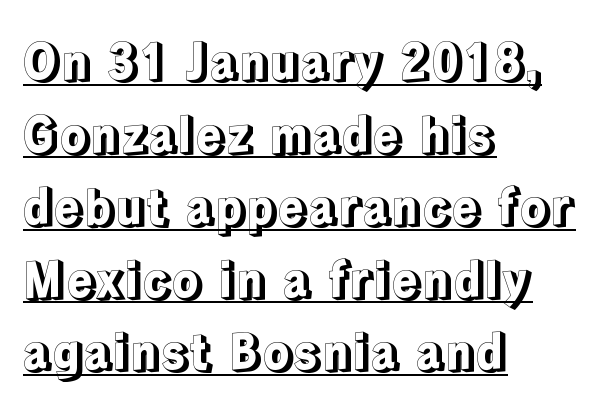
The letters advance in unequal steps, a hallmark of proportional type. Does extra space separate the letters? No, they use regular spacing. Horizontal alignment here is leftward, the default for most running prose. A typesetter would mark this as roman, not italic.
